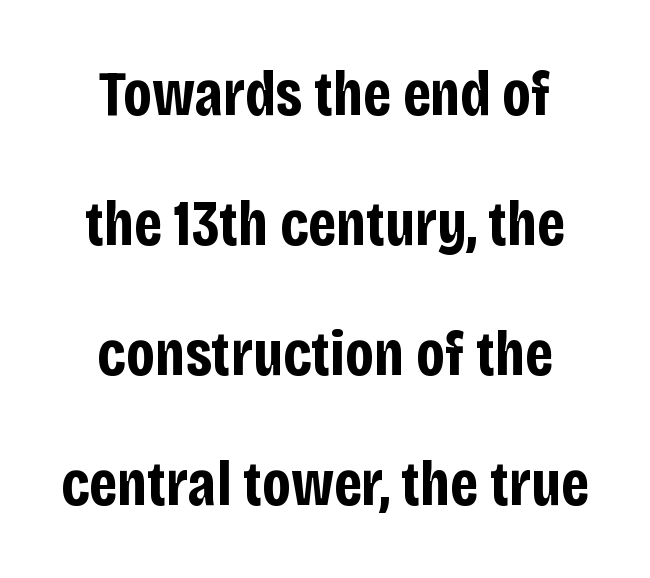
{"serif": "no", "italic": "no", "bold": "yes", "weight": "bold", "width": "condensed", "stroke_contrast": "low", "x_height": "large", "monospaced": "no", "underline": "no", "align": "center", "line_spacing": "loose", "line_spacing_ratio": 2.03, "letter_spacing": "normal", "letter_spacing_em": 0.0, "glyph_px": 64}
